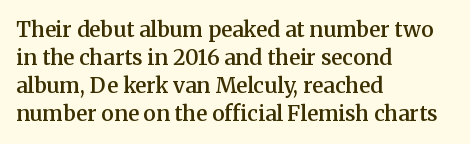
Q: Is the text bold? A: Semi-bold.
Q: Is the text italic (slanted)? A: No, it is upright.
Q: Is the text underlined? A: No.
Q: How is the paragraph aligned? A: Left-aligned.
Q: Is the spacing between letters normal or unusually wide? A: Normal.
Q: Is the spacing between lines tight, normal or loose? A: Normal.
